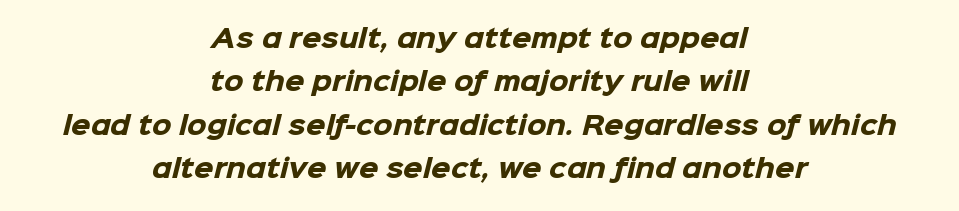
The image shows 25 px bold type; set centered, line spacing 1.74x, normal letter spacing, not underlined.
